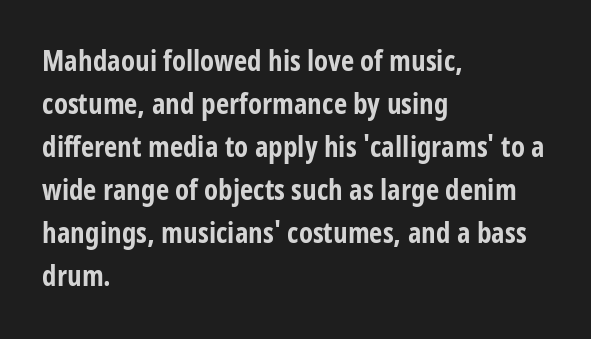
The image shows 29 px bold, condensed sans-serif type, upright; set left-aligned, normal line spacing (1.48x), normal letter spacing, not underlined; low stroke contrast and a large x-height.
